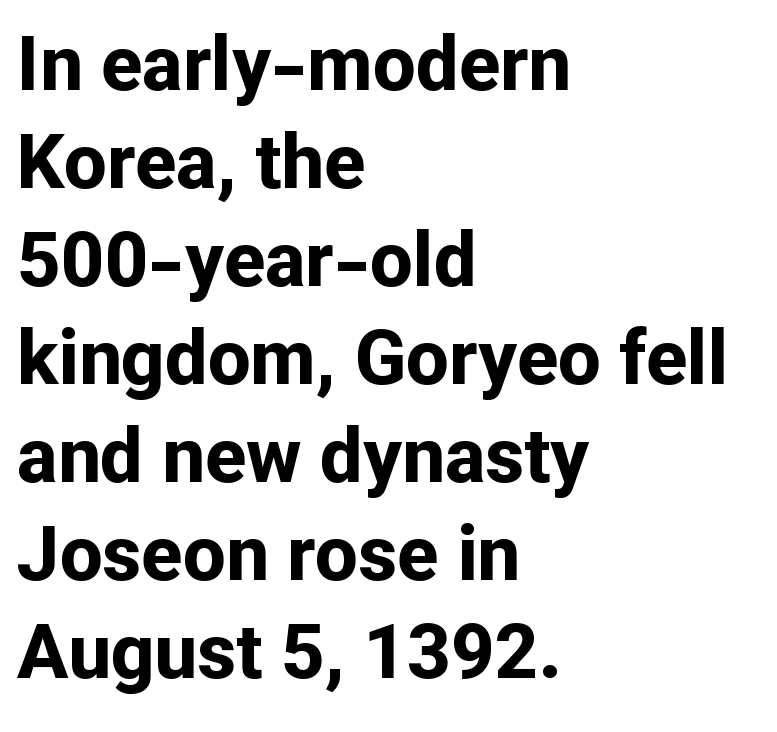
The text was rendered using a sans face with plain stroke endings. Summary of vertical rhythm: regular, with standard interline spacing. Looks like regular typesetting: each glyph gets only the width it needs. The specimen reads as upright at a glance. No word sits above an underline. I'd describe the lettering as bold — thick and assertive.
